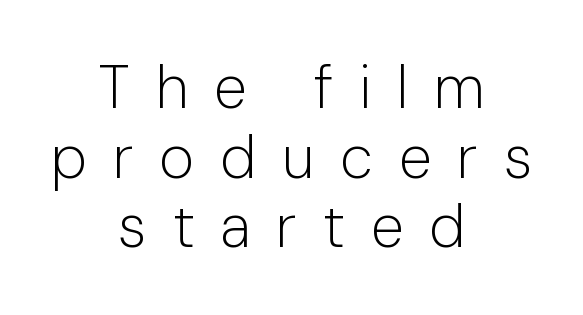
{"serif": "no", "italic": "no", "bold": "no", "weight": "light", "width": "normal", "stroke_contrast": "low", "x_height": "medium", "monospaced": "no", "underline": "no", "align": "center", "line_spacing_ratio": 1.16, "letter_spacing": "wide", "letter_spacing_em": 0.43, "glyph_px": 60}
